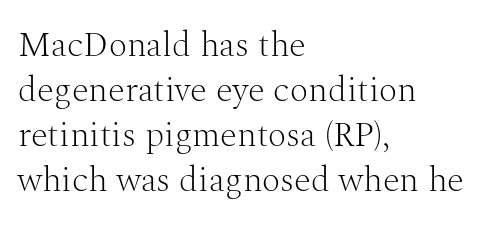
Q: Is the text bold? A: No.
Q: Is the text italic (slanted)? A: No, it is upright.
Q: Is the typeface a serif or a sans-serif typeface? A: Serif.
Q: Is the text underlined? A: No.
Q: How is the paragraph aligned? A: Left-aligned.
Q: Is the spacing between letters normal or unusually wide? A: Normal.
Q: Is the spacing between lines tight, normal or loose? A: Normal.
Q: Width (condensed, normal, or wide)? A: Normal.
Q: Stroke contrast? A: Medium.
Q: x-height? A: Medium.
Q: Monospaced? A: No.
